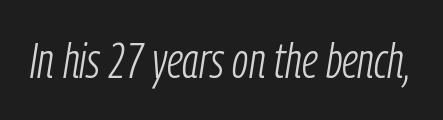
Q: Is the text bold? A: No.
Q: Is the text italic (slanted)? A: Yes, it leans right by about 9 degrees.
Q: Is the text underlined? A: No.
Q: Is the spacing between letters normal or unusually wide? A: Normal.
Q: Width (condensed, normal, or wide)? A: Condensed.
Q: Stroke contrast? A: Low.
Q: x-height? A: Medium.
Q: Monospaced? A: No.
